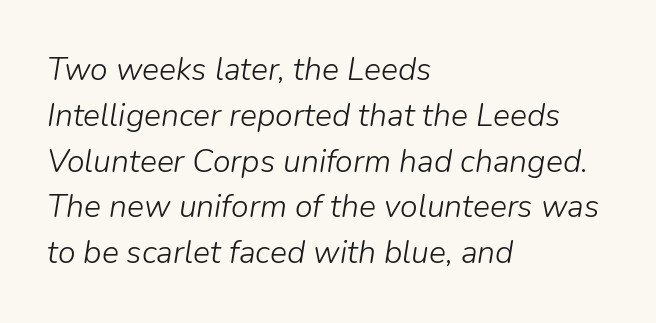
{"italic": "yes", "lean": "right", "slant_degrees": 9, "bold": "no", "weight": "light", "width": "normal", "stroke_contrast": "low", "x_height": "medium", "monospaced": "no", "underline": "no", "align": "left", "line_spacing": "normal", "line_spacing_ratio": 1.43, "letter_spacing": "normal", "letter_spacing_em": 0.0, "glyph_px": 32}
